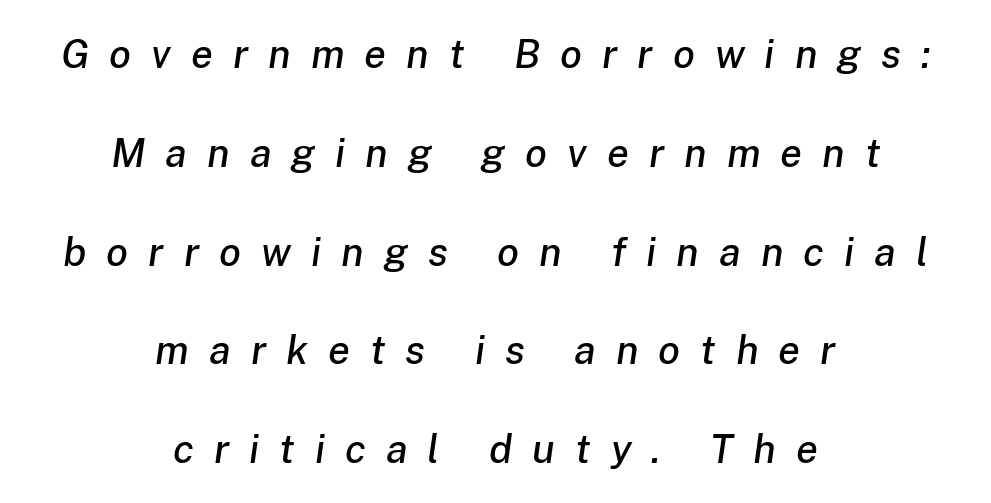
The image shows 40 px text type, italic (leaning right); set centered, loose line spacing (2.47x), unusually wide letter spacing (+0.5 em), not underlined; low stroke contrast and a medium x-height.
